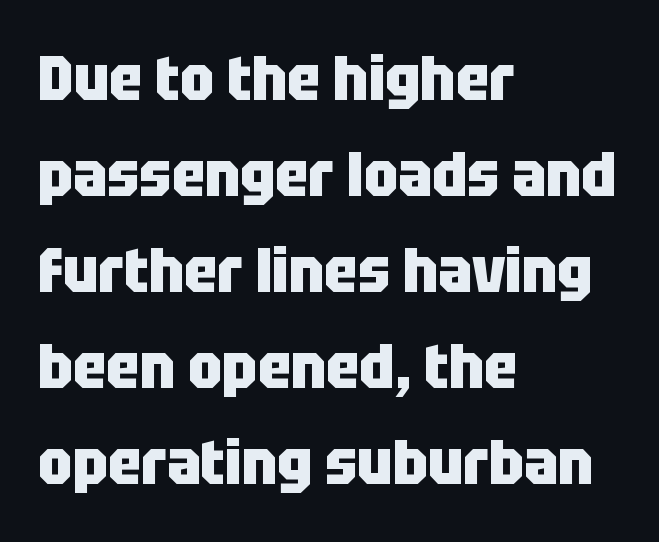
The image shows 62 px heavy, condensed sans-serif type, upright; set left-aligned, normal line spacing (1.55x), normal letter spacing, not underlined; low stroke contrast and a large x-height.
